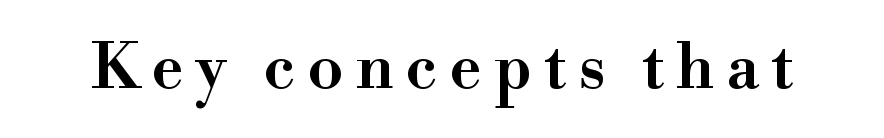
The image shows 63 px semibold serif type, upright; set not underlined; high stroke contrast and a small x-height.
